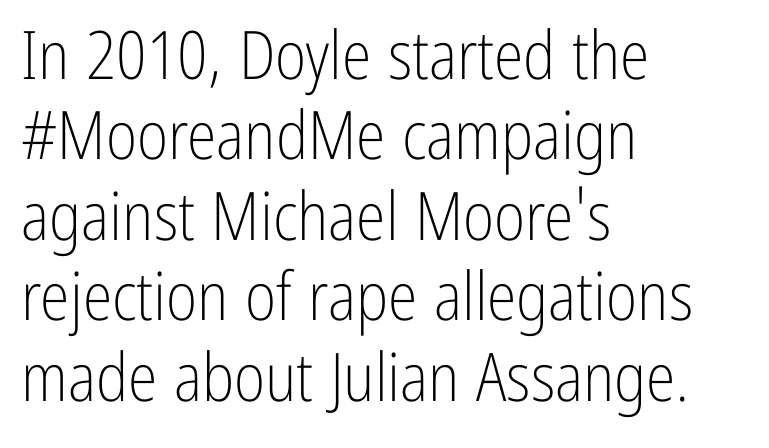
Glyph-to-glyph distance matches everyday printed text. The typeface chosen for these lines omits serifs. Posture: vertical. Descender tails drop into unmarked territory. Counters stay open thanks to moderate or lighter strokes.
